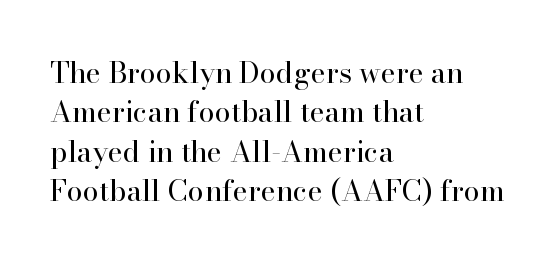
Q: Is the text bold? A: No.
Q: Is the text italic (slanted)? A: No, it is upright.
Q: Is the typeface a serif or a sans-serif typeface? A: Serif.
Q: Is the text underlined? A: No.
Q: How is the paragraph aligned? A: Left-aligned.
Q: Is the spacing between letters normal or unusually wide? A: Normal.
Q: Is the spacing between lines tight, normal or loose? A: Normal.
Q: Width (condensed, normal, or wide)? A: Normal.
Q: Stroke contrast? A: High.
Q: x-height? A: Small.
Q: Monospaced? A: No.
